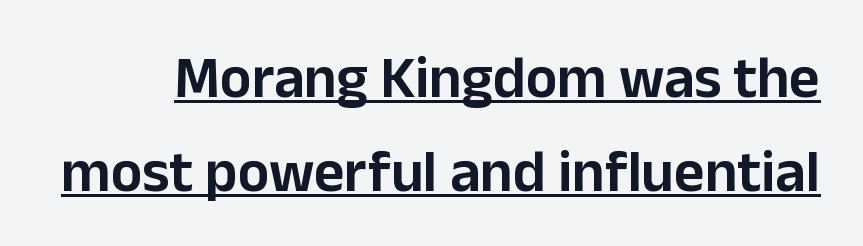
The image shows 59 px sans-serif type, upright; set normal line spacing (1.59x), normal letter spacing, underlined; low stroke contrast and a medium x-height.
